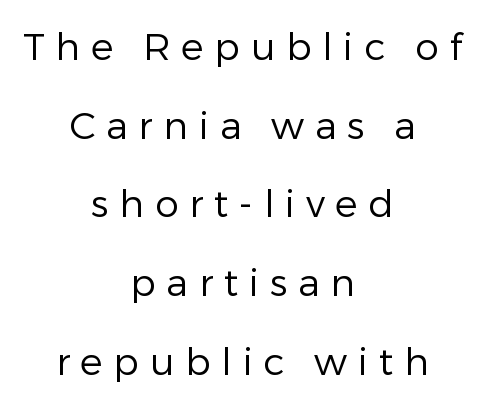
The image shows 38 px regular-weight sans-serif type, upright; set centered, loose line spacing (2.07x), unusually wide letter spacing (+0.28 em), not underlined; low stroke contrast and a medium x-height.
